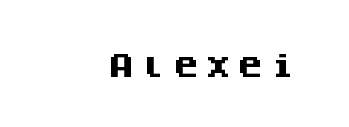
The image shows 27 px bold type, upright; set not underlined.
